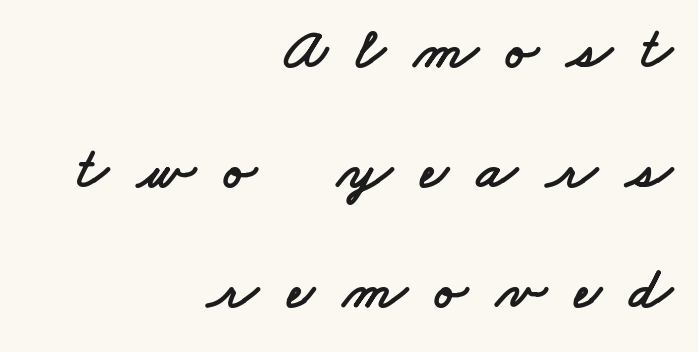
The image shows 59 px wide sans-serif type; set right-aligned, loose line spacing (2.03x), unusually wide letter spacing (+0.49 em), not underlined; low stroke contrast and a small x-height.
